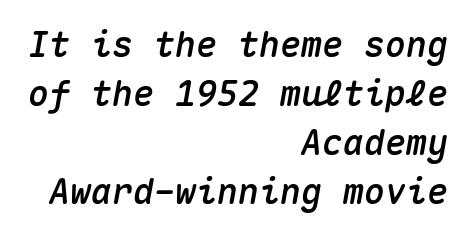
{"italic": "yes", "lean": "right", "slant_degrees": 10, "width": "normal", "stroke_contrast": "medium", "x_height": "medium", "monospaced": "yes", "underline": "no", "align": "right", "line_spacing": "normal", "line_spacing_ratio": 1.4, "letter_spacing": "normal", "letter_spacing_em": 0.0, "glyph_px": 35}
